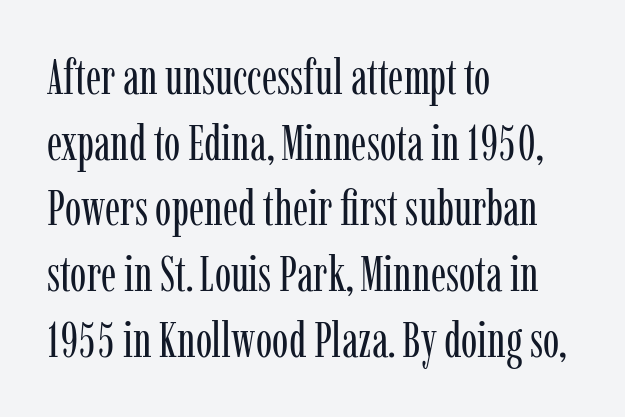
{"serif": "yes", "italic": "no", "bold": "no", "weight": "regular", "width": "condensed", "stroke_contrast": "low", "x_height": "medium", "monospaced": "no", "underline": "no", "align": "left", "line_spacing": "normal", "line_spacing_ratio": 1.34, "letter_spacing": "normal", "letter_spacing_em": 0.0, "glyph_px": 49}
